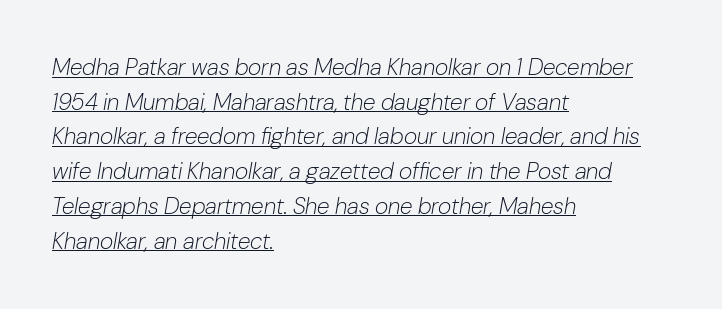
{"italic": "yes", "lean": "right", "slant_degrees": 10, "bold": "no", "underline": "yes", "align": "left", "line_spacing": "normal", "line_spacing_ratio": 1.51, "letter_spacing": "normal", "letter_spacing_em": 0.0, "glyph_px": 23}
